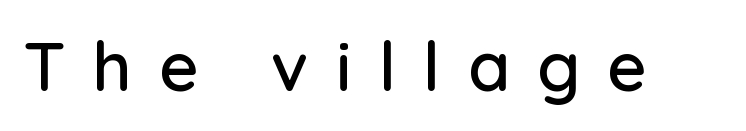
Q: Is the text italic (slanted)? A: No, it is upright.
Q: Is the typeface a serif or a sans-serif typeface? A: Sans-serif.
Q: Is the text underlined? A: No.
Q: Is the spacing between letters normal or unusually wide? A: Unusually wide.
Q: Width (condensed, normal, or wide)? A: Normal.
Q: Stroke contrast? A: Low.
Q: x-height? A: Medium.
Q: Monospaced? A: No.
